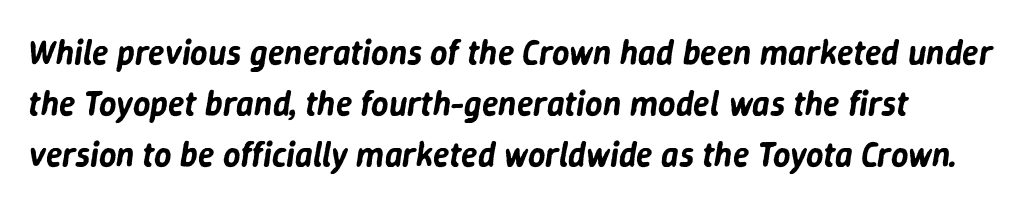
{"italic": "yes", "lean": "right", "slant_degrees": 9, "width": "normal", "stroke_contrast": "low", "x_height": "medium", "monospaced": "no", "underline": "no", "line_spacing": "normal", "line_spacing_ratio": 1.5, "letter_spacing": "normal", "letter_spacing_em": 0.0, "glyph_px": 34}
